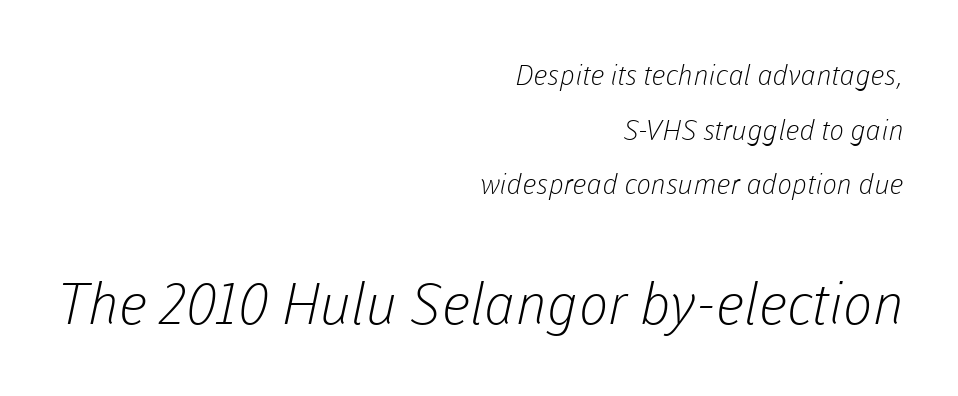
The image shows 57 px light sans-serif type; set right-aligned, loose line spacing (1.95x), normal letter spacing, not underlined; the second (bottom) block is 2.04x larger; low stroke contrast and a medium x-height.
